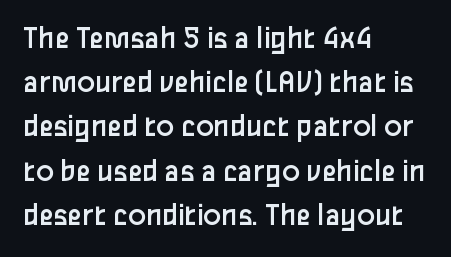
Q: Is the text bold? A: No.
Q: Is the text italic (slanted)? A: No, it is upright.
Q: Is the typeface a serif or a sans-serif typeface? A: Sans-serif.
Q: Is the text underlined? A: No.
Q: How is the paragraph aligned? A: Left-aligned.
Q: Is the spacing between letters normal or unusually wide? A: Normal.
Q: Is the spacing between lines tight, normal or loose? A: Normal.
Q: Width (condensed, normal, or wide)? A: Normal.
Q: Stroke contrast? A: Low.
Q: x-height? A: Medium.
Q: Monospaced? A: No.
